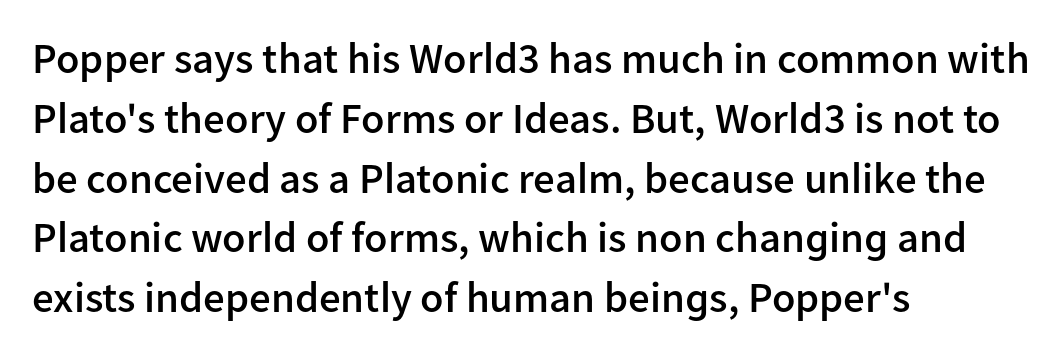
Q: Is the text bold? A: Semi-bold.
Q: Is the text italic (slanted)? A: No, it is upright.
Q: Is the typeface a serif or a sans-serif typeface? A: Sans-serif.
Q: Is the text underlined? A: No.
Q: How is the paragraph aligned? A: Left-aligned.
Q: Is the spacing between letters normal or unusually wide? A: Normal.
Q: Is the spacing between lines tight, normal or loose? A: Normal.
Q: Width (condensed, normal, or wide)? A: Normal.
Q: Stroke contrast? A: Low.
Q: x-height? A: Medium.
Q: Monospaced? A: No.
